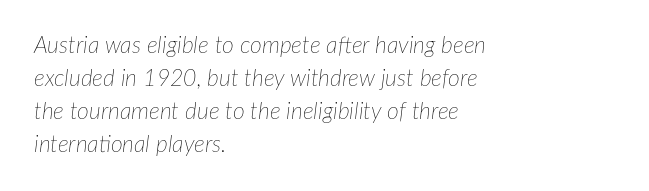
Q: Is the text bold? A: No.
Q: Is the text italic (slanted)? A: Yes, it leans right by about 7 degrees.
Q: Is the text underlined? A: No.
Q: How is the paragraph aligned? A: Left-aligned.
Q: Is the spacing between letters normal or unusually wide? A: Normal.
Q: Is the spacing between lines tight, normal or loose? A: Normal.
